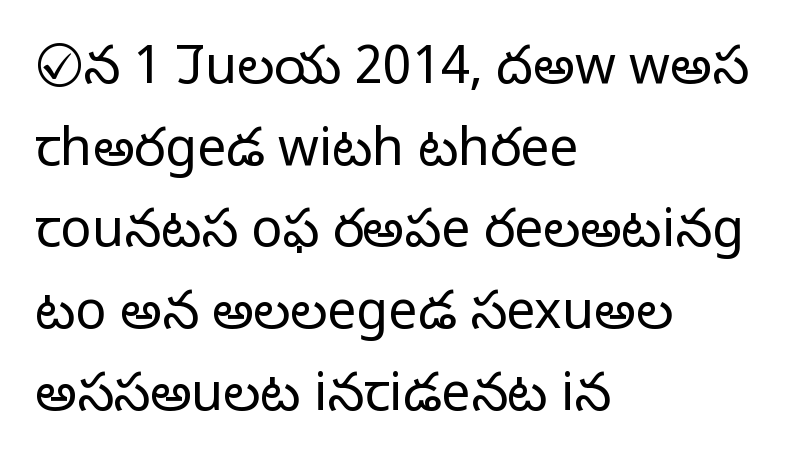
The image shows 52 px light sans-serif type, upright; set left-aligned, normal line spacing (1.57x), normal letter spacing, not underlined; low stroke contrast and a medium x-height.
